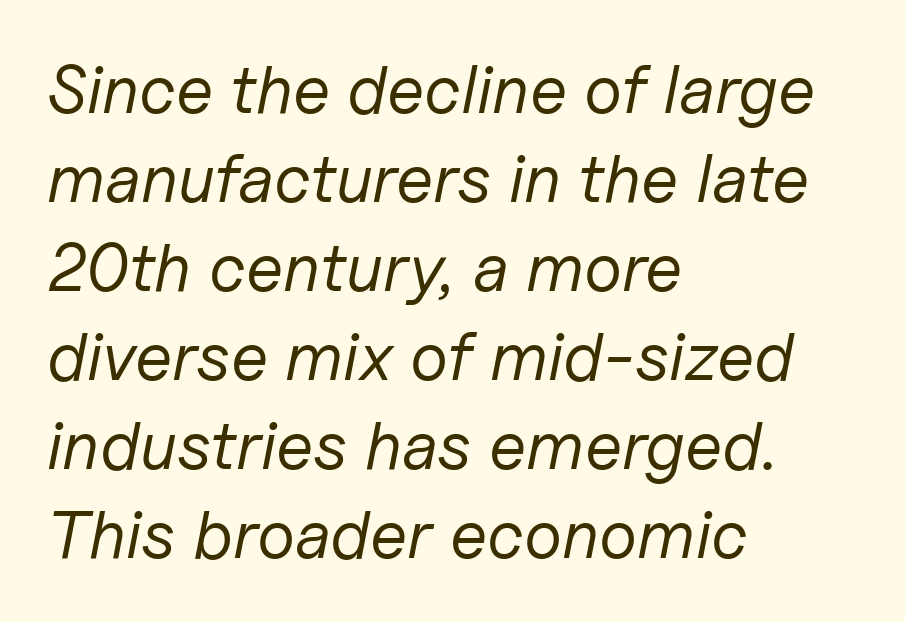
{"italic": "yes", "lean": "right", "slant_degrees": 11, "bold": "no", "weight": "regular", "width": "normal", "stroke_contrast": "low", "x_height": "medium", "monospaced": "no", "underline": "no", "align": "left", "line_spacing": "normal", "line_spacing_ratio": 1.31, "letter_spacing": "normal", "letter_spacing_em": 0.0, "glyph_px": 68}
